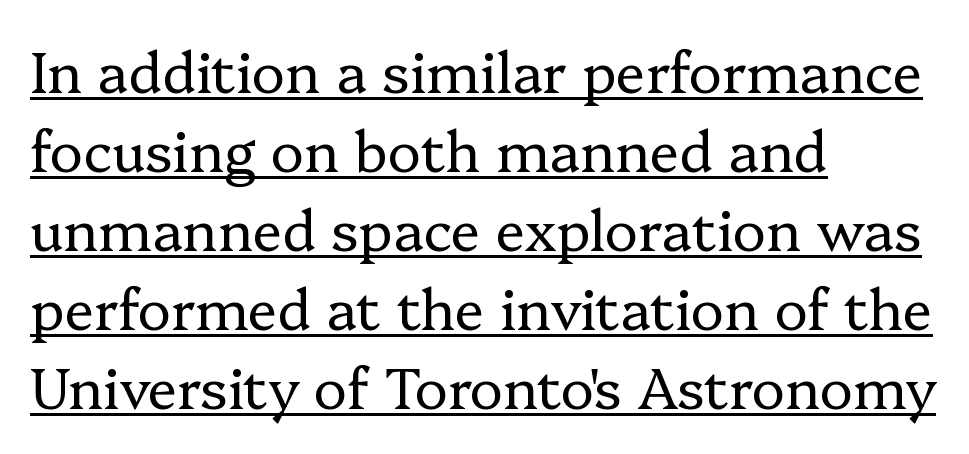
The ragged edge is on the right, which tells us the setting is flush left. The passage shown stacks its lines at a standard gap. The typesetter has applied underlining to the passage shown. Examine the stroke ends and you'll spot serifs. On a weight scale, this lands at 450 or below.
